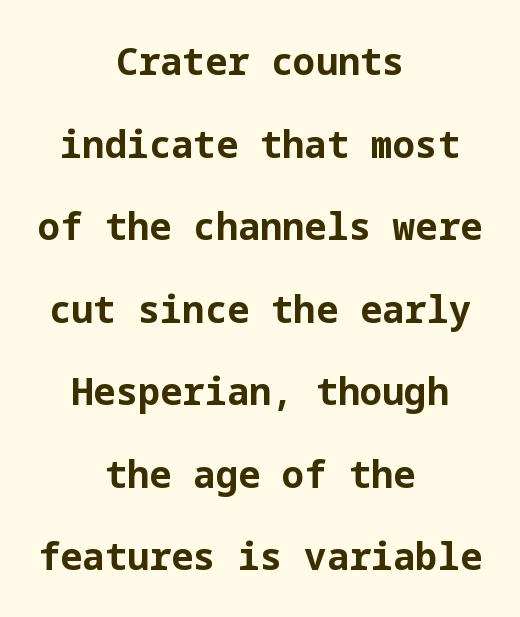
The image shows 37 px bold sans-serif type, upright; set centered, loose line spacing (2.23x), normal letter spacing, not underlined; low stroke contrast and a medium x-height.
